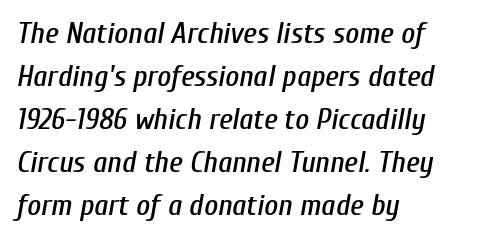
Q: Is the text italic (slanted)? A: Yes, it leans right by about 10 degrees.
Q: Is the text underlined? A: No.
Q: How is the paragraph aligned? A: Left-aligned.
Q: Is the spacing between letters normal or unusually wide? A: Normal.
Q: Is the spacing between lines tight, normal or loose? A: Normal.
Q: Width (condensed, normal, or wide)? A: Condensed.
Q: Stroke contrast? A: Low.
Q: x-height? A: Medium.
Q: Monospaced? A: No.
